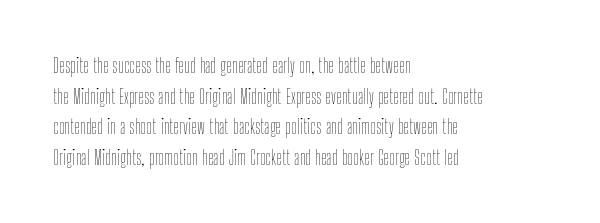
{"italic": "no", "bold": "no", "underline": "no", "align": "left", "line_spacing": "normal", "line_spacing_ratio": 1.53, "letter_spacing": "normal", "letter_spacing_em": 0.0, "glyph_px": 20}
